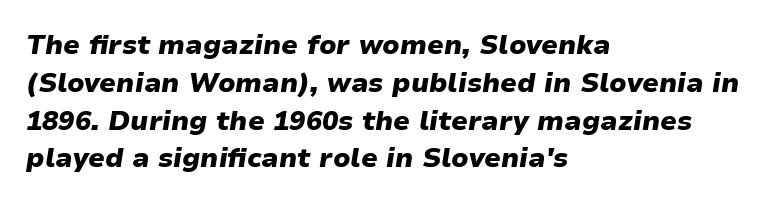
{"italic": "yes", "lean": "right", "slant_degrees": 9, "bold": "yes", "underline": "no", "align": "left", "line_spacing": "normal", "line_spacing_ratio": 1.4, "letter_spacing": "normal", "letter_spacing_em": 0.0, "glyph_px": 27}
